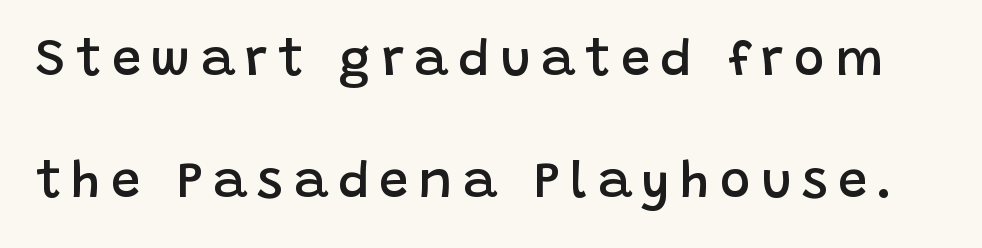
Q: Is the text bold? A: Semi-bold.
Q: Is the text italic (slanted)? A: No, it is upright.
Q: Is the typeface a serif or a sans-serif typeface? A: Sans-serif.
Q: Is the text underlined? A: No.
Q: Is the spacing between letters normal or unusually wide? A: Unusually wide.
Q: Is the spacing between lines tight, normal or loose? A: Loose.
Q: Width (condensed, normal, or wide)? A: Normal.
Q: Stroke contrast? A: Low.
Q: x-height? A: Large.
Q: Monospaced? A: No.
